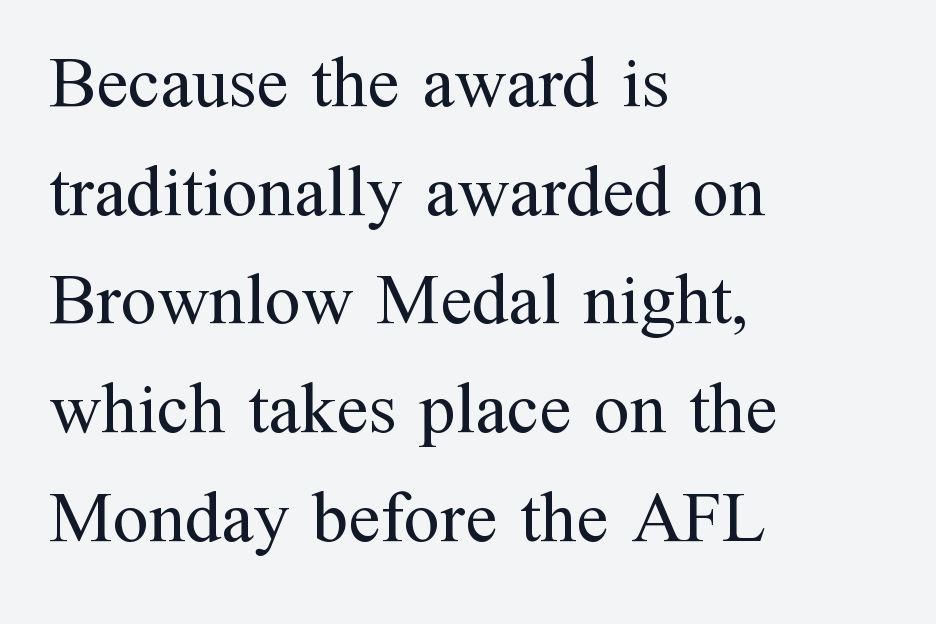
The image shows 72 px regular-weight serif type, upright; set left-aligned, normal line spacing (1.51x), normal letter spacing, not underlined; medium stroke contrast and a medium x-height.
